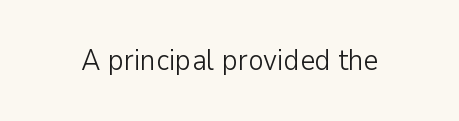
Type without underlining. Are there feet on the stems? There aren't — it's a sans. Spacing verdict: proportional, widths tailored to each character. The letterforms sit shoulder to shoulder at normal distance. The specimen reads as upright at a glance. The strokes carry an ordinary text weight at most.
